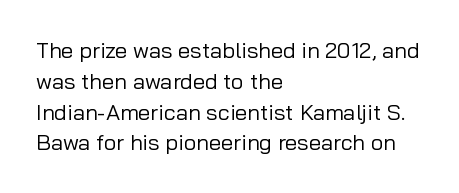
{"italic": "no", "bold": "no", "underline": "no", "align": "left", "line_spacing": "normal", "line_spacing_ratio": 1.4, "letter_spacing": "normal", "letter_spacing_em": 0.0, "glyph_px": 22}
